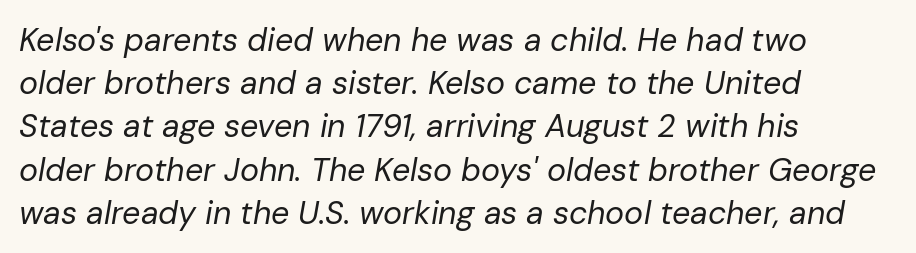
{"italic": "yes", "lean": "right", "slant_degrees": 10, "bold": "no", "weight": "regular", "width": "normal", "stroke_contrast": "low", "x_height": "medium", "monospaced": "no", "underline": "no", "align": "left", "line_spacing": "normal", "line_spacing_ratio": 1.35, "letter_spacing": "normal", "letter_spacing_em": 0.0, "glyph_px": 32}
